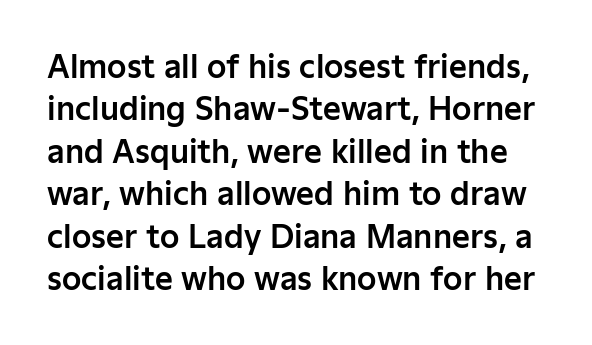
{"serif": "no", "italic": "no", "width": "normal", "stroke_contrast": "low", "x_height": "medium", "monospaced": "no", "underline": "no", "line_spacing": "normal", "line_spacing_ratio": 1.37, "letter_spacing": "normal", "letter_spacing_em": 0.0, "glyph_px": 31}
